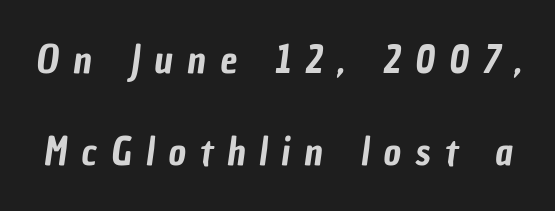
The image shows 38 px condensed sans-serif type; set loose line spacing (2.42x), unusually wide letter spacing (+0.37 em), not underlined; low stroke contrast and a medium x-height.
